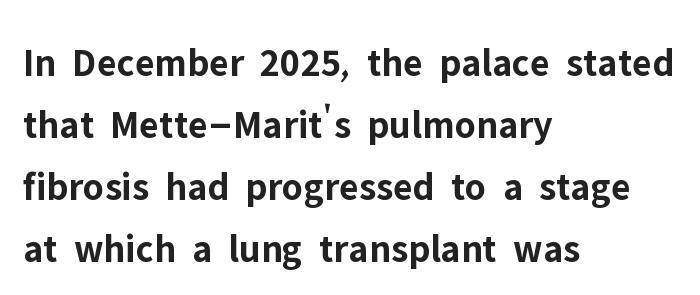
{"serif": "no", "italic": "no", "bold": "yes", "weight": "bold", "width": "normal", "stroke_contrast": "low", "x_height": "medium", "monospaced": "no", "underline": "no", "align": "left", "line_spacing": "normal", "line_spacing_ratio": 1.55, "letter_spacing": "normal", "letter_spacing_em": 0.0, "glyph_px": 40}
